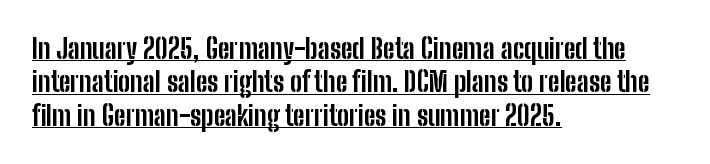
Q: Is the text bold? A: Yes.
Q: Is the text italic (slanted)? A: No, it is upright.
Q: Is the text underlined? A: Yes.
Q: How is the paragraph aligned? A: Left-aligned.
Q: Is the spacing between letters normal or unusually wide? A: Normal.
